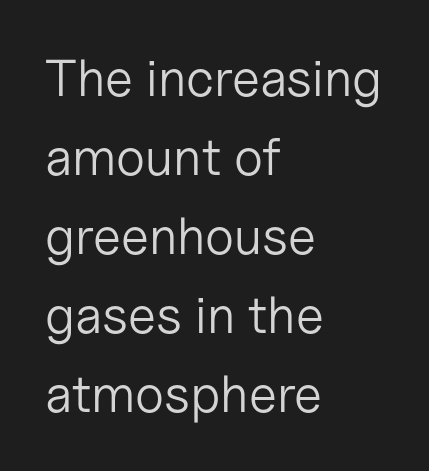
{"serif": "no", "italic": "no", "bold": "no", "weight": "light", "width": "normal", "stroke_contrast": "low", "x_height": "medium", "monospaced": "no", "underline": "no", "align": "left", "line_spacing": "normal", "line_spacing_ratio": 1.52, "letter_spacing": "normal", "letter_spacing_em": 0.0, "glyph_px": 52}
